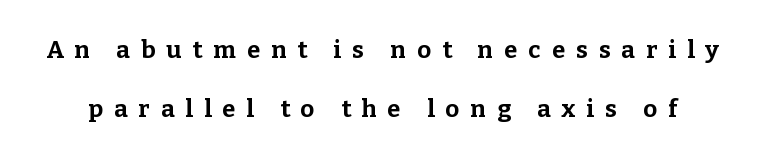
The glyphs have the mass of a bold cut. Every character sits straight up, as roman type does. Quick note: interline space is abundant. The specimen omits any rule beneath the text block's lines. Spacing between characters has been opened up far beyond the box default.
